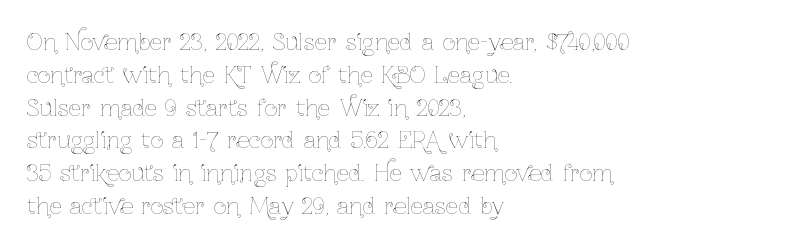
The image shows 22 px text type, upright; set left-aligned, normal line spacing (1.49x), normal letter spacing, not underlined.
